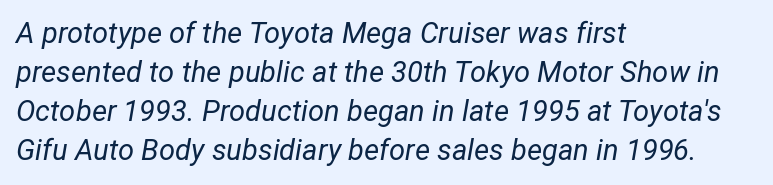
The image shows 29 px regular-weight type, italic (leaning right); set left-aligned, normal line spacing (1.35x), normal letter spacing, not underlined; low stroke contrast and a medium x-height.
